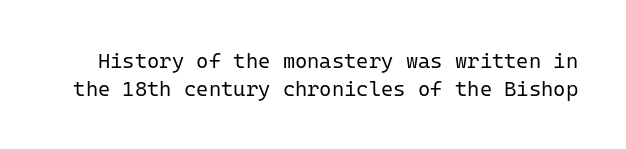
Here the glyphs are tracked normally, forming tight word shapes. This block has exactly the height ordinary leading produces. Tall strokes in this sample are plumb rather than angled. The glyphs are unaccompanied by any horizontal stroke below them. Vertical stems look standard width or narrower in stroke.
